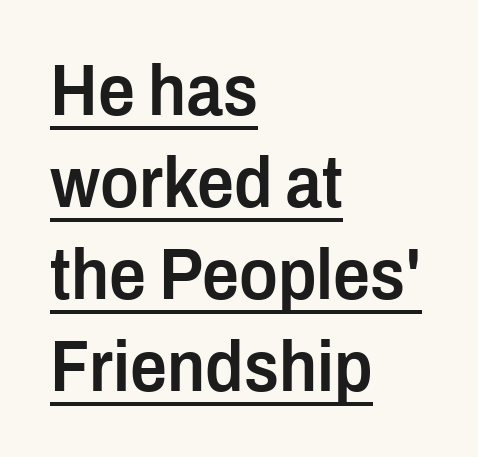
Q: Is the text bold? A: Semi-bold.
Q: Is the text italic (slanted)? A: No, it is upright.
Q: Is the typeface a serif or a sans-serif typeface? A: Sans-serif.
Q: Is the text underlined? A: Yes.
Q: How is the paragraph aligned? A: Left-aligned.
Q: Is the spacing between letters normal or unusually wide? A: Normal.
Q: Is the spacing between lines tight, normal or loose? A: Normal.
Q: Width (condensed, normal, or wide)? A: Condensed.
Q: Stroke contrast? A: Low.
Q: x-height? A: Medium.
Q: Monospaced? A: No.
